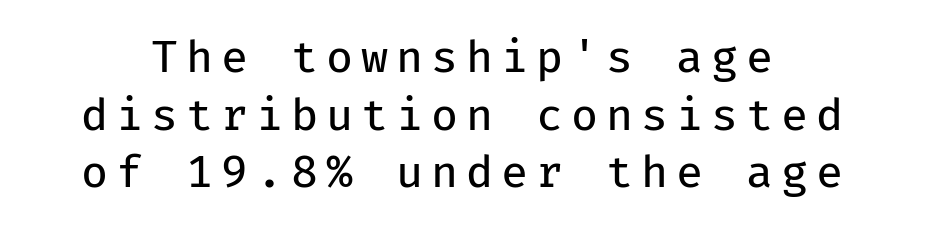
Q: Is the text bold? A: No.
Q: Is the text italic (slanted)? A: No, it is upright.
Q: Is the typeface a serif or a sans-serif typeface? A: Sans-serif.
Q: Is the text underlined? A: No.
Q: Is the spacing between lines tight, normal or loose? A: Normal.
Q: Width (condensed, normal, or wide)? A: Normal.
Q: Stroke contrast? A: Low.
Q: x-height? A: Medium.
Q: Monospaced? A: Yes.
